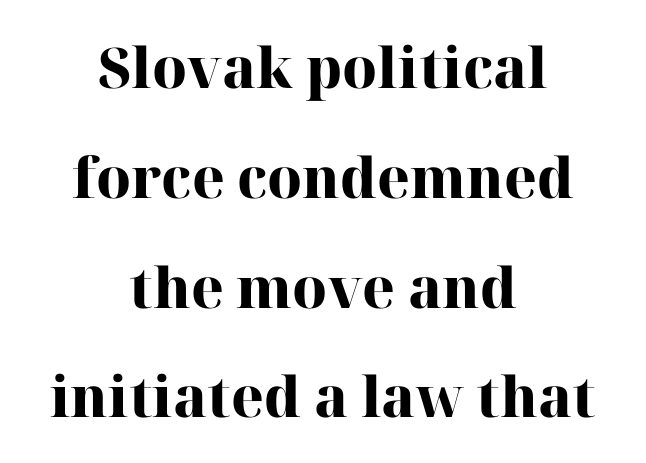
The image shows 56 px heavy serif type, upright; set centered, loose line spacing (1.96x), normal letter spacing, not underlined; high stroke contrast and a medium x-height.
